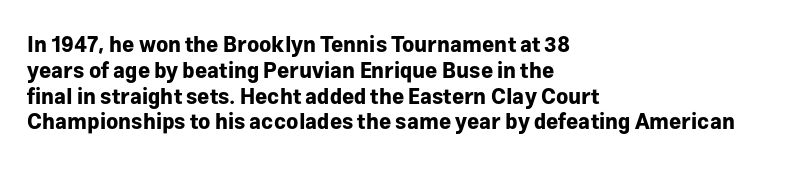
Q: Is the text bold? A: Yes.
Q: Is the text italic (slanted)? A: No, it is upright.
Q: Is the text underlined? A: No.
Q: How is the paragraph aligned? A: Left-aligned.
Q: Is the spacing between letters normal or unusually wide? A: Normal.
